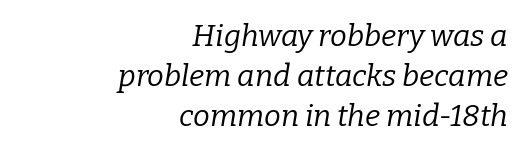
The image shows 30 px regular-weight serif type, italic (leaning right); set right-aligned, normal line spacing (1.34x), normal letter spacing, not underlined; low stroke contrast and a medium x-height.
